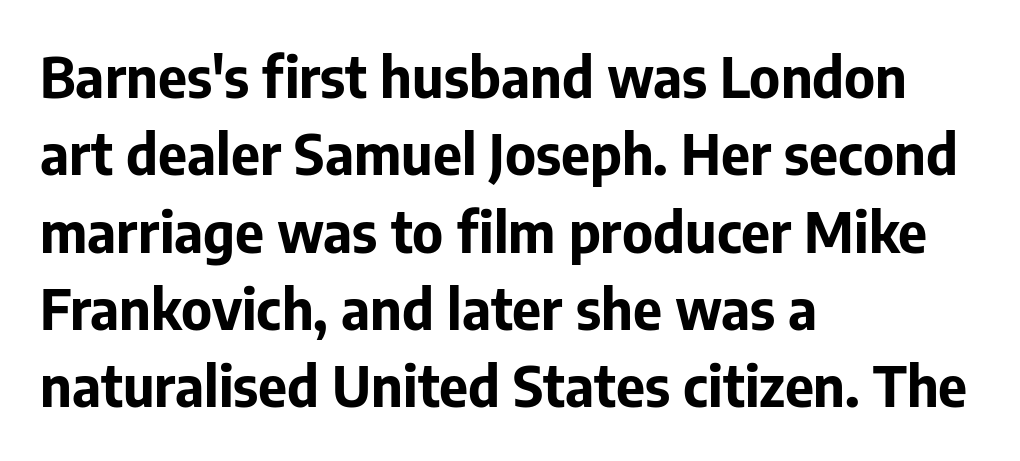
Q: Is the text bold? A: Yes.
Q: Is the text italic (slanted)? A: No, it is upright.
Q: Is the typeface a serif or a sans-serif typeface? A: Sans-serif.
Q: Is the text underlined? A: No.
Q: How is the paragraph aligned? A: Left-aligned.
Q: Is the spacing between letters normal or unusually wide? A: Normal.
Q: Is the spacing between lines tight, normal or loose? A: Normal.
Q: Width (condensed, normal, or wide)? A: Normal.
Q: Stroke contrast? A: Low.
Q: x-height? A: Medium.
Q: Monospaced? A: No.
